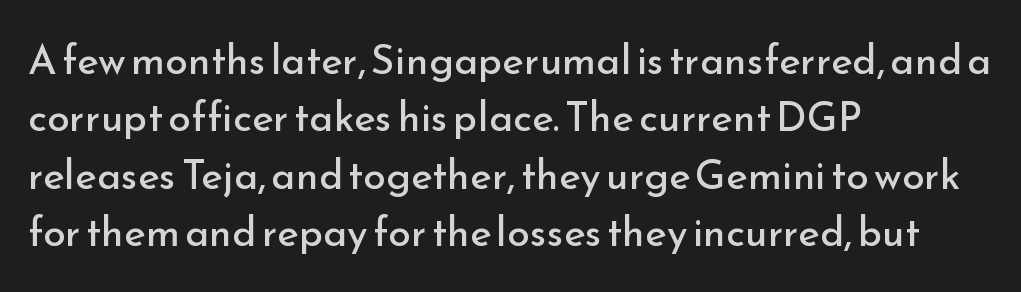
{"serif": "no", "italic": "no", "bold": "no", "weight": "regular", "width": "normal", "stroke_contrast": "low", "x_height": "small", "monospaced": "no", "underline": "no", "align": "left", "line_spacing": "normal", "line_spacing_ratio": 1.4, "letter_spacing": "normal", "letter_spacing_em": 0.0, "glyph_px": 41}
